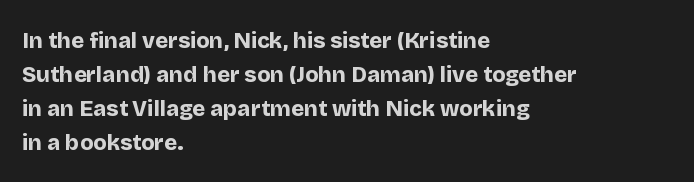
{"italic": "no", "bold": "yes", "underline": "no", "align": "left", "line_spacing": "normal", "line_spacing_ratio": 1.55, "letter_spacing": "normal", "letter_spacing_em": 0.0, "glyph_px": 22}
